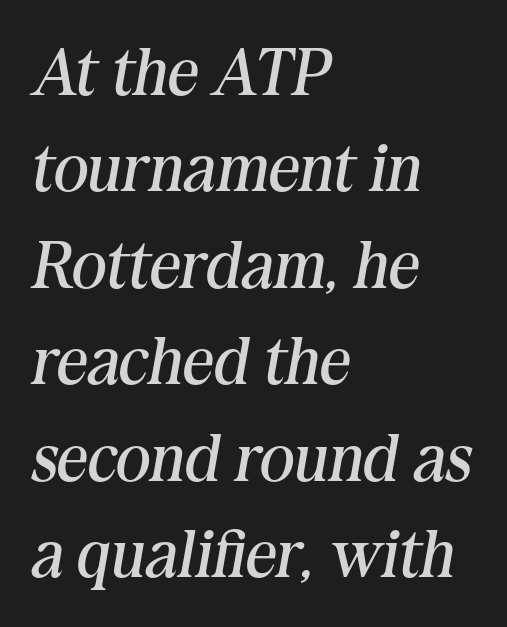
The image shows 67 px regular-weight serif type, italic (leaning right); set left-aligned, normal line spacing (1.44x), normal letter spacing, not underlined; medium stroke contrast and a medium x-height.
